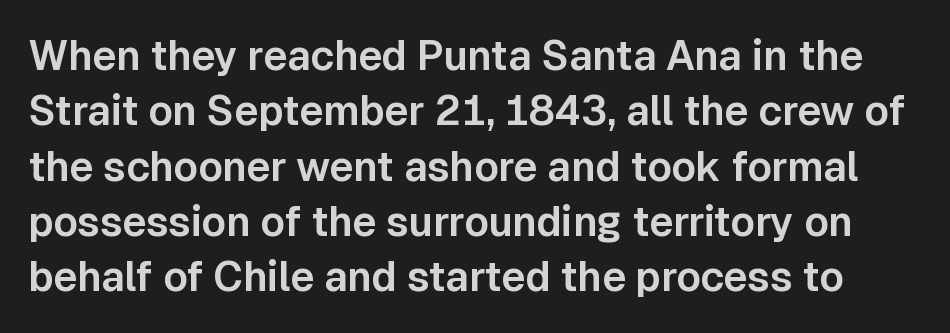
Q: Is the text italic (slanted)? A: No, it is upright.
Q: Is the typeface a serif or a sans-serif typeface? A: Sans-serif.
Q: Is the text underlined? A: No.
Q: Is the spacing between letters normal or unusually wide? A: Normal.
Q: Is the spacing between lines tight, normal or loose? A: Normal.
Q: Width (condensed, normal, or wide)? A: Normal.
Q: Stroke contrast? A: Low.
Q: x-height? A: Medium.
Q: Monospaced? A: No.
